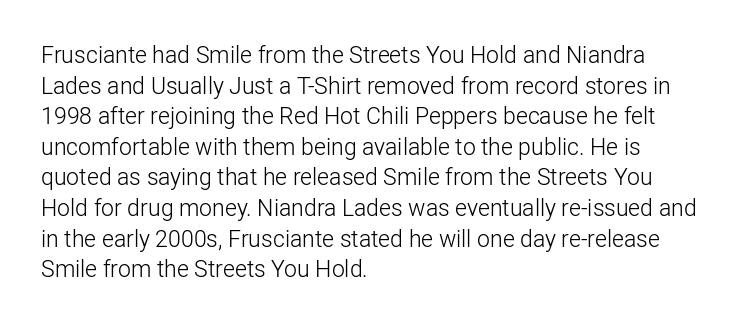
{"italic": "no", "bold": "no", "underline": "no", "align": "left", "line_spacing": "normal", "line_spacing_ratio": 1.33, "letter_spacing": "normal", "letter_spacing_em": 0.0, "glyph_px": 23}
